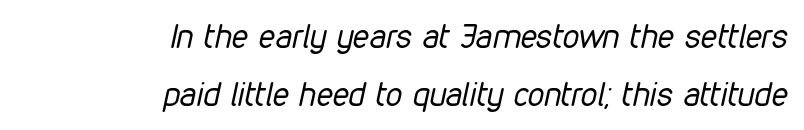
Q: Is the text bold? A: No.
Q: Is the text italic (slanted)? A: Yes, it leans right by about 12 degrees.
Q: Is the text underlined? A: No.
Q: How is the paragraph aligned? A: Right-aligned.
Q: Is the spacing between letters normal or unusually wide? A: Normal.
Q: Width (condensed, normal, or wide)? A: Condensed.
Q: Stroke contrast? A: Low.
Q: x-height? A: Medium.
Q: Monospaced? A: No.
